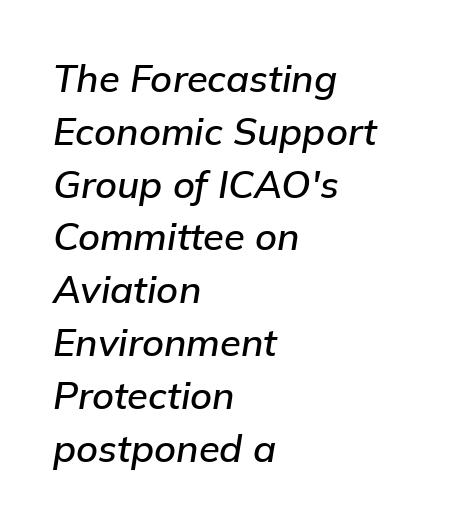
{"italic": "yes", "lean": "right", "slant_degrees": 9, "bold": "semi", "weight": "semibold", "width": "normal", "stroke_contrast": "low", "x_height": "medium", "monospaced": "no", "underline": "no", "align": "left", "line_spacing": "normal", "line_spacing_ratio": 1.39, "letter_spacing": "normal", "letter_spacing_em": 0.0, "glyph_px": 38}
